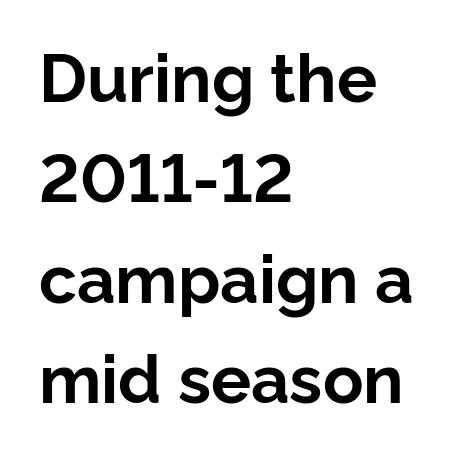
{"serif": "no", "italic": "no", "bold": "yes", "weight": "bold", "width": "normal", "stroke_contrast": "low", "x_height": "medium", "monospaced": "no", "underline": "no", "align": "left", "line_spacing": "normal", "line_spacing_ratio": 1.5, "letter_spacing": "normal", "letter_spacing_em": 0.0, "glyph_px": 67}
